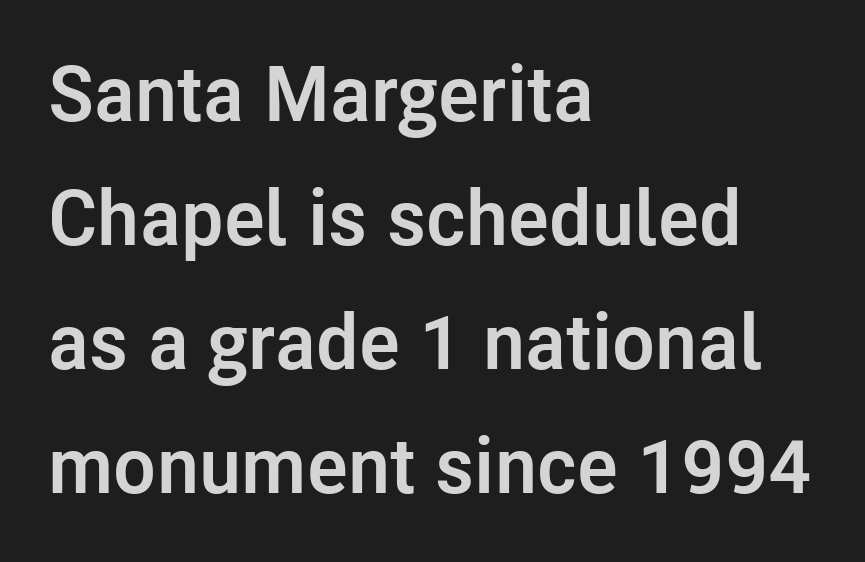
Q: Is the text bold? A: Yes.
Q: Is the text italic (slanted)? A: No, it is upright.
Q: Is the typeface a serif or a sans-serif typeface? A: Sans-serif.
Q: Is the text underlined? A: No.
Q: How is the paragraph aligned? A: Left-aligned.
Q: Is the spacing between letters normal or unusually wide? A: Normal.
Q: Is the spacing between lines tight, normal or loose? A: Normal.
Q: Width (condensed, normal, or wide)? A: Normal.
Q: Stroke contrast? A: Low.
Q: x-height? A: Medium.
Q: Monospaced? A: No.
